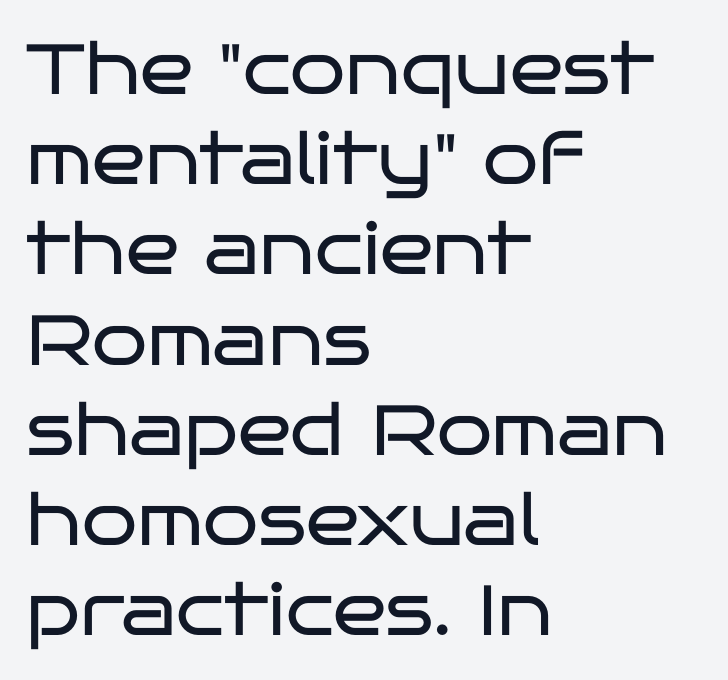
The words here are not underlined. Rows of type keep a routine distance in the vertical direction. Tracking here is standard; glyphs follow each other at the usual distance. These lines stack with their left ends in a neat column. Letterform terminals end flat and unadorned throughout the passage.
